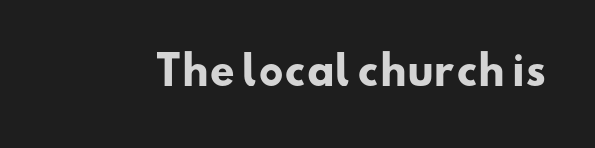
The image shows 39 px heavy, wide sans-serif type; set normal letter spacing, not underlined; low stroke contrast and a small x-height.
